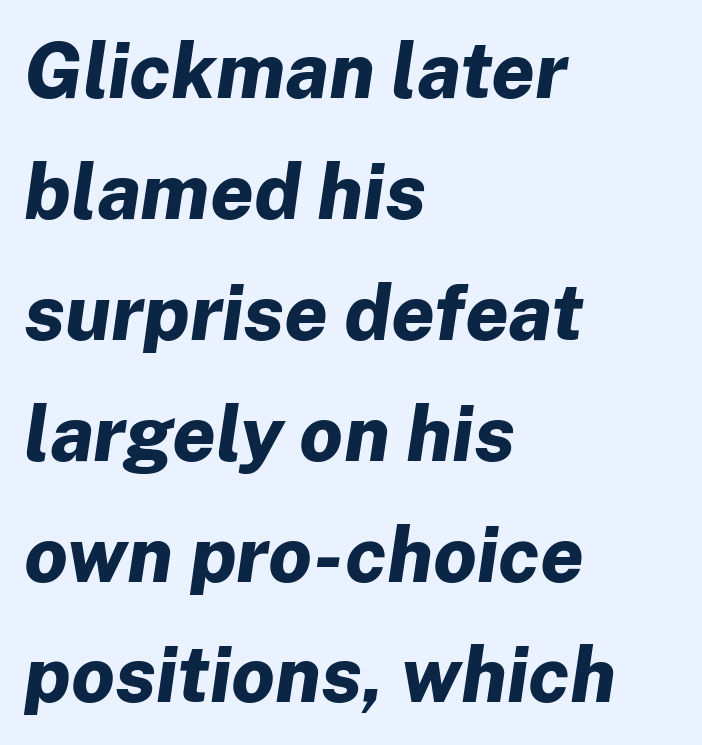
Baseline-to-baseline distance is the conventional proportion of letter height. The whole block is typeset with a tilt. A typesetter would call this proportional, since set widths differ per character. A classic flush-left, rag-right setting is used for this passage. The words here are not underlined. Each word holds together tightly as a unit, with standard inter-letter gaps.
